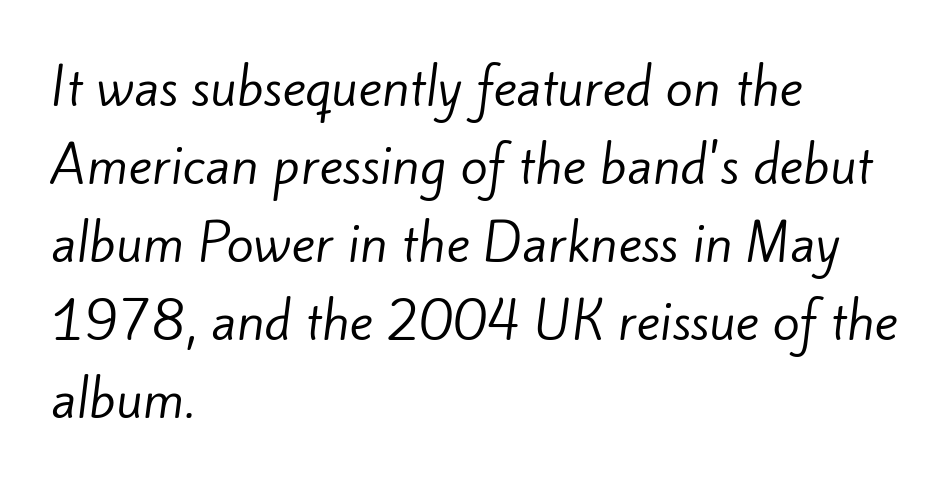
Q: Is the text bold? A: No.
Q: Is the typeface a serif or a sans-serif typeface? A: Sans-serif.
Q: Is the text underlined? A: No.
Q: How is the paragraph aligned? A: Left-aligned.
Q: Is the spacing between letters normal or unusually wide? A: Normal.
Q: Is the spacing between lines tight, normal or loose? A: Normal.
Q: Width (condensed, normal, or wide)? A: Normal.
Q: Stroke contrast? A: Low.
Q: x-height? A: Small.
Q: Monospaced? A: No.
